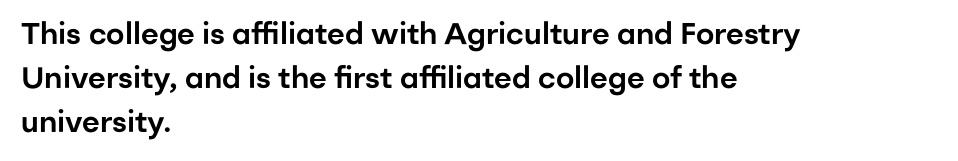
The image shows 30 px sans-serif type, upright; set left-aligned, normal line spacing (1.46x), normal letter spacing, not underlined; low stroke contrast and a medium x-height.
